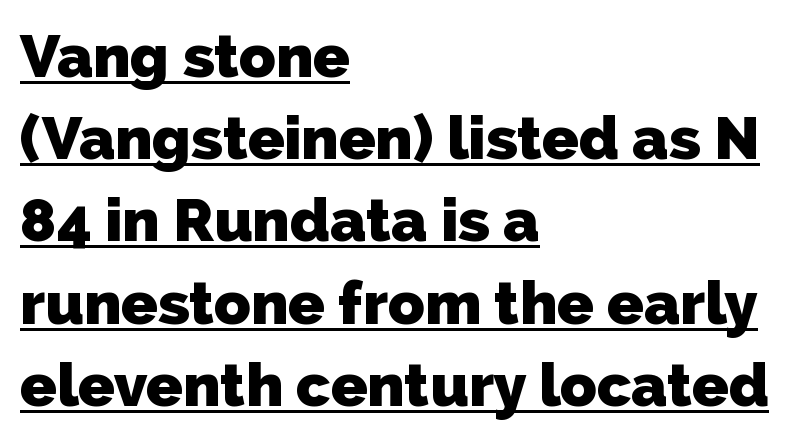
The image shows 60 px heavy sans-serif type; set left-aligned, normal line spacing (1.37x), normal letter spacing, underlined; low stroke contrast and a medium x-height.
